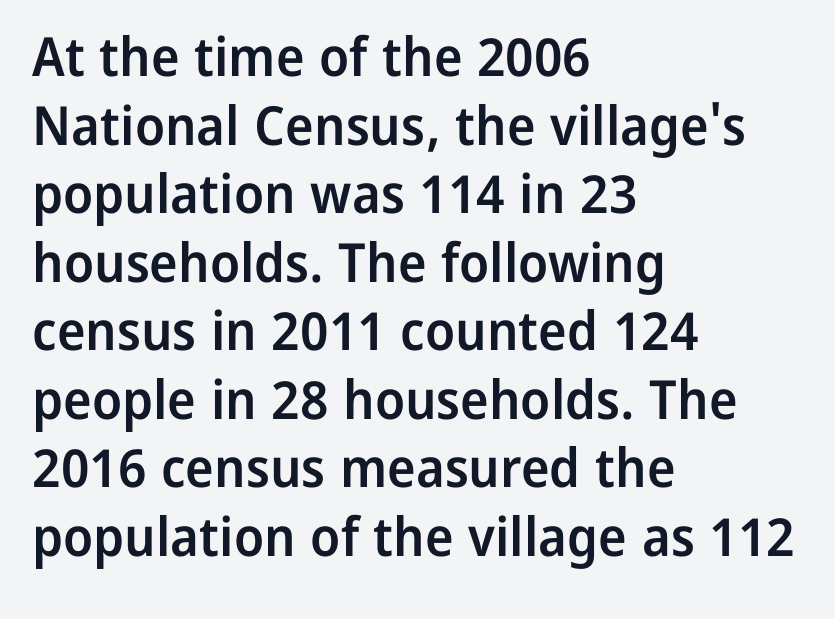
The image shows 54 px semibold sans-serif type, upright; set left-aligned, normal line spacing (1.27x), normal letter spacing, not underlined; low stroke contrast and a medium x-height.
